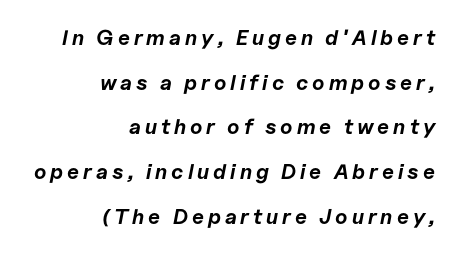
The image shows 21 px bold type, italic (leaning right); set right-aligned, loose line spacing (2.13x), not underlined.
